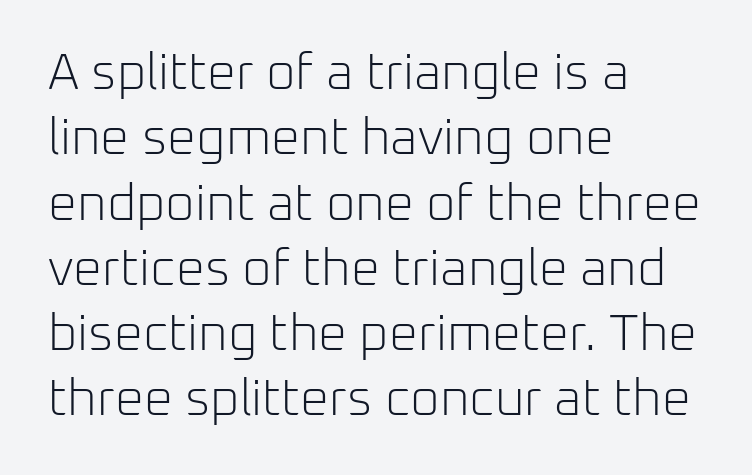
Q: Is the text bold? A: No.
Q: Is the text italic (slanted)? A: No, it is upright.
Q: Is the typeface a serif or a sans-serif typeface? A: Sans-serif.
Q: Is the text underlined? A: No.
Q: How is the paragraph aligned? A: Left-aligned.
Q: Is the spacing between letters normal or unusually wide? A: Normal.
Q: Is the spacing between lines tight, normal or loose? A: Normal.
Q: Width (condensed, normal, or wide)? A: Normal.
Q: Stroke contrast? A: Low.
Q: x-height? A: Medium.
Q: Monospaced? A: No.
